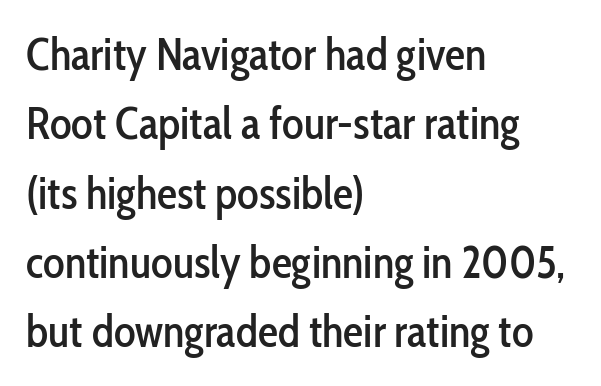
The image shows 45 px condensed sans-serif type, upright; set left-aligned, normal line spacing (1.54x), normal letter spacing, not underlined; low stroke contrast and a medium x-height.
